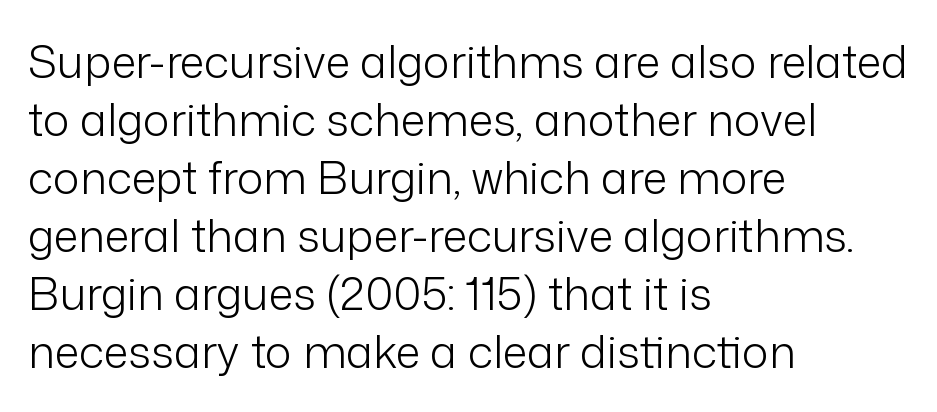
The image shows 45 px light sans-serif type, upright; set left-aligned, normal line spacing (1.29x), normal letter spacing, not underlined; low stroke contrast and a medium x-height.
